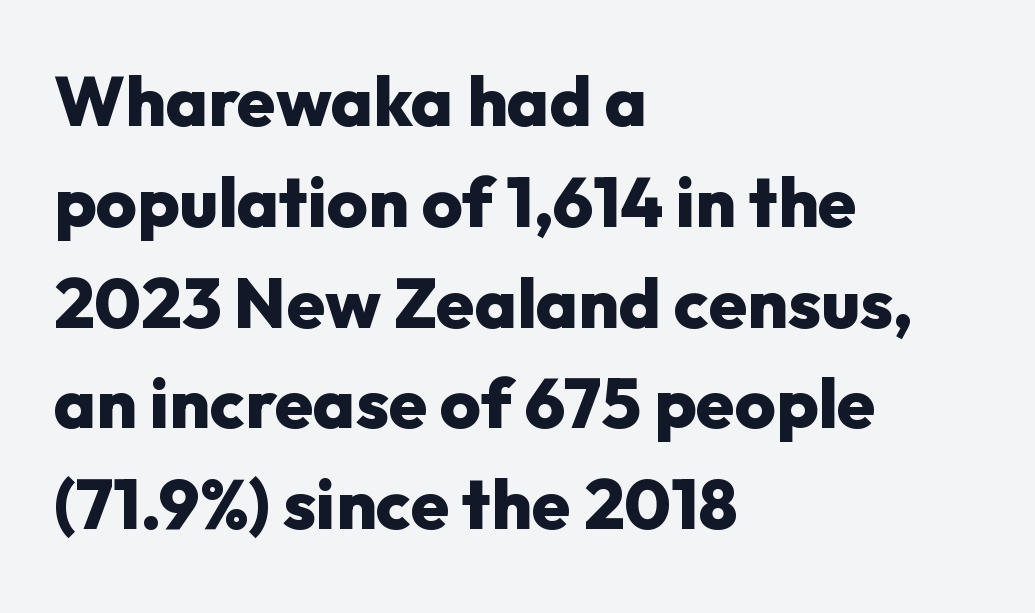
Posture: upright roman. Just letters on the line, the space beneath them empty. This is sans-serif lettering, the kind often seen on screens and signage. Varying glyph widths throughout — classic text-font behaviour. These lines sit exactly where default settings would place them.
